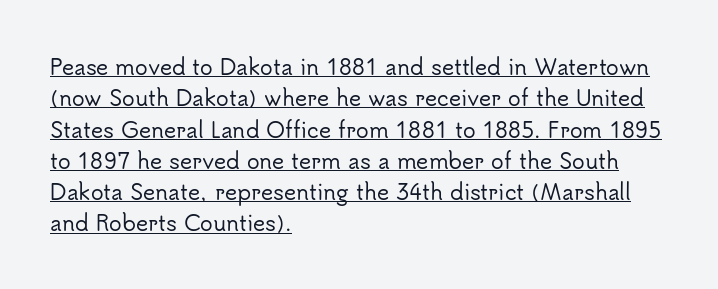
{"italic": "no", "underline": "yes", "align": "left", "line_spacing": "normal", "line_spacing_ratio": 1.49, "letter_spacing": "normal", "letter_spacing_em": 0.0, "glyph_px": 21}
